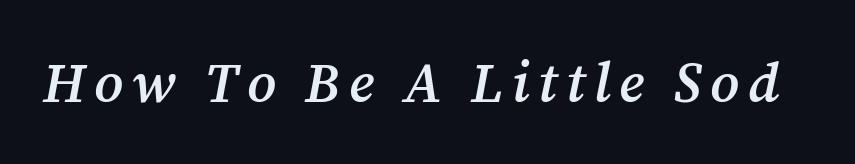
Serif or sans? Serif — the stroke terminals have little feet. A bare baseline throughout the passage. Its strokes are somewhat broadened, the hallmark of semibold type. Each letter keeps its own natural width here, so spacing adapts to shape. Looking at the ascenders, they clearly lean.
